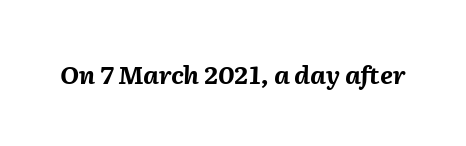
{"italic": "yes", "lean": "right", "slant_degrees": 2, "bold": "yes", "underline": "no", "letter_spacing": "normal", "letter_spacing_em": 0.0, "glyph_px": 25}
